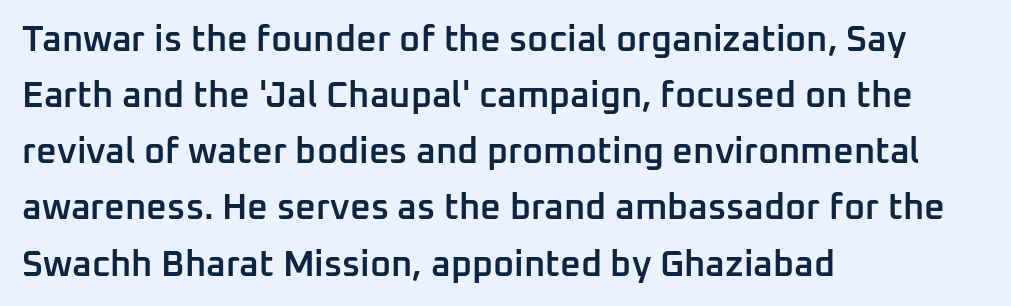
{"serif": "no", "italic": "no", "bold": "semi", "weight": "semibold", "width": "normal", "stroke_contrast": "low", "x_height": "medium", "monospaced": "no", "underline": "no", "align": "left", "line_spacing": "normal", "line_spacing_ratio": 1.56, "letter_spacing": "normal", "letter_spacing_em": 0.0, "glyph_px": 36}
